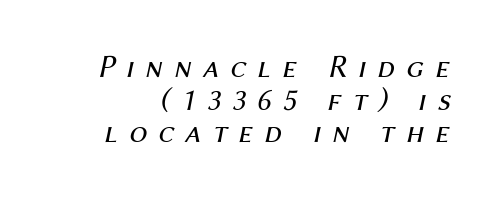
{"italic": "yes", "lean": "right", "slant_degrees": 12, "bold": "no", "weight": "regular", "width": "normal", "stroke_contrast": "medium", "x_height": "medium", "monospaced": "no", "underline": "no", "line_spacing": "tight", "line_spacing_ratio": 1.02, "letter_spacing": "wide", "letter_spacing_em": 0.35, "glyph_px": 32}
